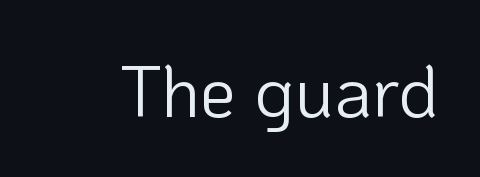
The image shows 72 px light sans-serif type, upright; set normal letter spacing, not underlined; low stroke contrast and a medium x-height.
